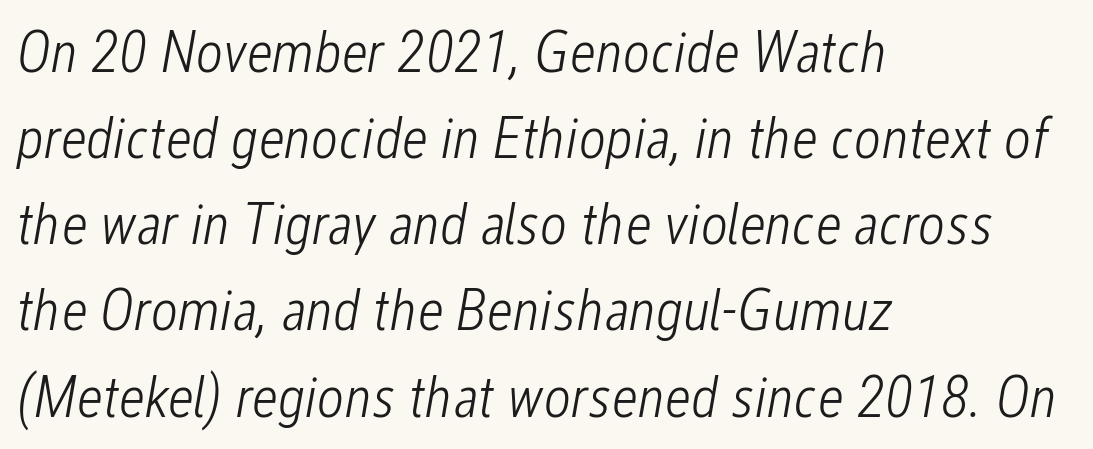
{"italic": "yes", "lean": "right", "slant_degrees": 12, "bold": "no", "weight": "light", "width": "condensed", "stroke_contrast": "low", "x_height": "medium", "monospaced": "no", "underline": "no", "align": "left", "line_spacing": "normal", "line_spacing_ratio": 1.46, "letter_spacing": "normal", "letter_spacing_em": 0.0, "glyph_px": 59}
